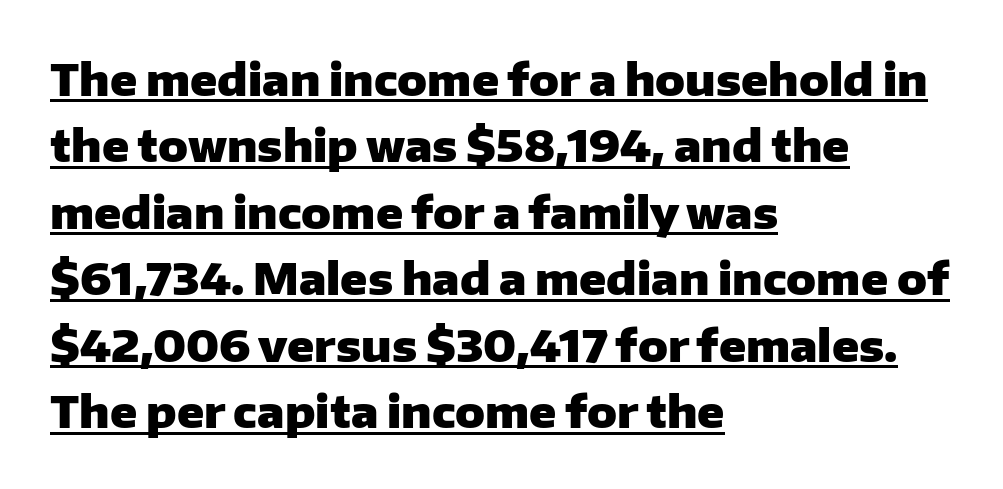
{"serif": "no", "italic": "no", "bold": "yes", "weight": "heavy", "width": "normal", "stroke_contrast": "low", "x_height": "medium", "monospaced": "no", "underline": "yes", "align": "left", "line_spacing": "normal", "line_spacing_ratio": 1.51, "letter_spacing": "normal", "letter_spacing_em": 0.0, "glyph_px": 44}
